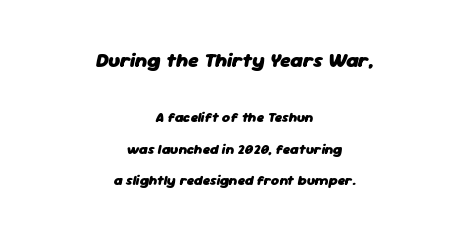
{"italic": "yes", "lean": "right", "slant_degrees": 11, "bold": "yes", "underline": "no", "align": "center", "line_spacing": "loose", "line_spacing_ratio": 2.26, "letter_spacing": "normal", "letter_spacing_em": 0.0, "larger_block": "first", "size_ratio": 1.43, "glyph_px": 20}
